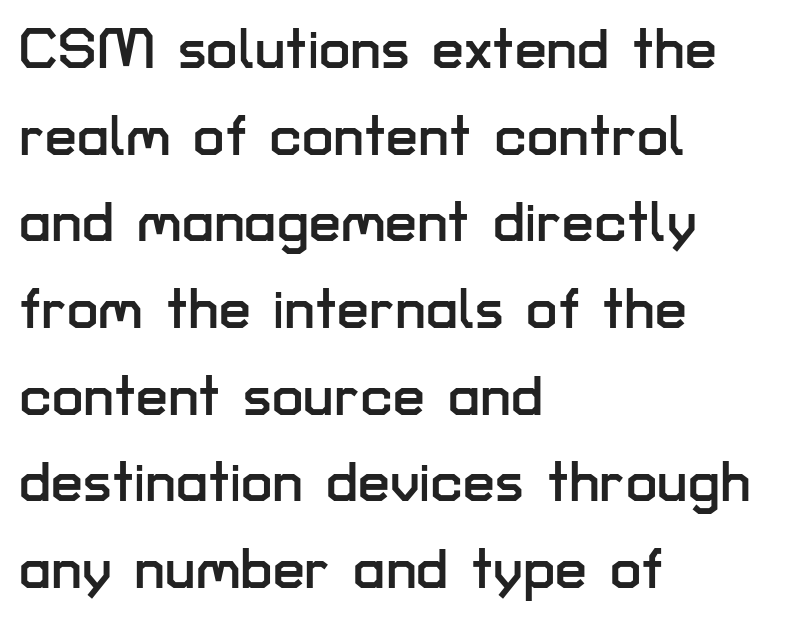
Typeset ragged right — the left edge is the straight one. You could call the tracking neutral — neither tight nor loose. The gap between lines stays unmarked. Reading down the column, the eye jumps a familiar distance to each next line. The typeface chosen for these lines omits serifs.
